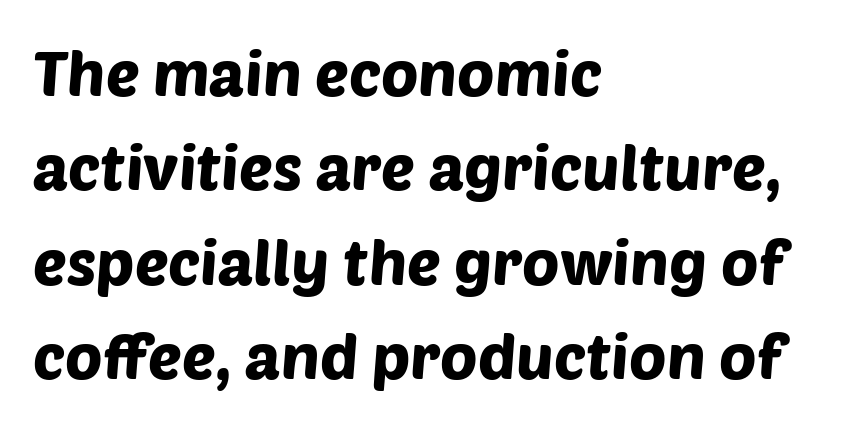
The image shows 63 px sans-serif type; set left-aligned, normal line spacing (1.5x), normal letter spacing, not underlined; low stroke contrast and a large x-height.
